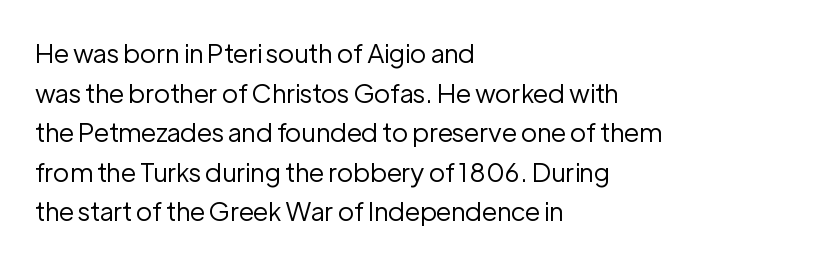
{"italic": "no", "bold": "no", "underline": "no", "align": "left", "line_spacing": "normal", "line_spacing_ratio": 1.52, "letter_spacing": "normal", "letter_spacing_em": 0.0, "glyph_px": 26}
